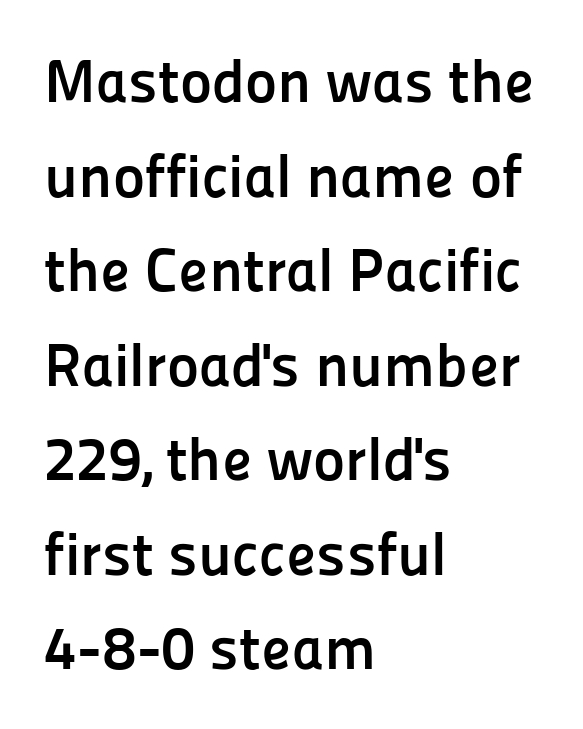
The axis of the letterforms is exactly vertical. The text block is weighted toward the left margin, trailing off unevenly rightward. How would I describe the line gaps? Plain and ordinary. The font is running at its bold setting. These lines are composed in type without serifs. Quick note: underline off.
